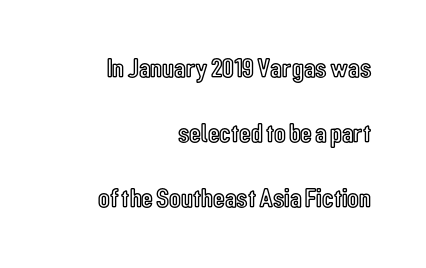
{"italic": "no", "underline": "no", "align": "right", "line_spacing": "loose", "line_spacing_ratio": 2.4, "letter_spacing": "normal", "letter_spacing_em": 0.0, "glyph_px": 27}
